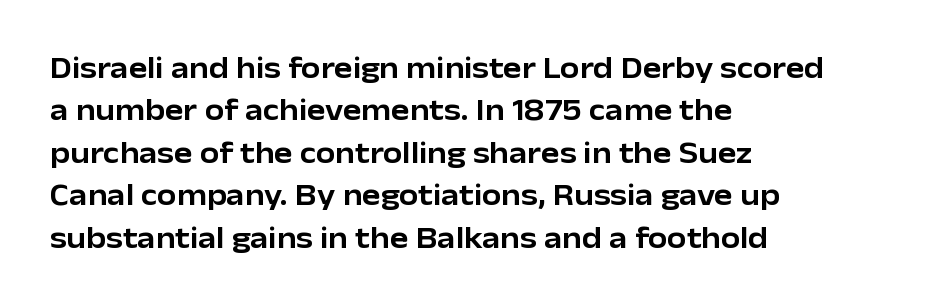
{"serif": "no", "italic": "no", "width": "normal", "stroke_contrast": "low", "x_height": "medium", "monospaced": "no", "underline": "no", "align": "left", "line_spacing": "normal", "line_spacing_ratio": 1.37, "letter_spacing": "normal", "letter_spacing_em": 0.0, "glyph_px": 31}
